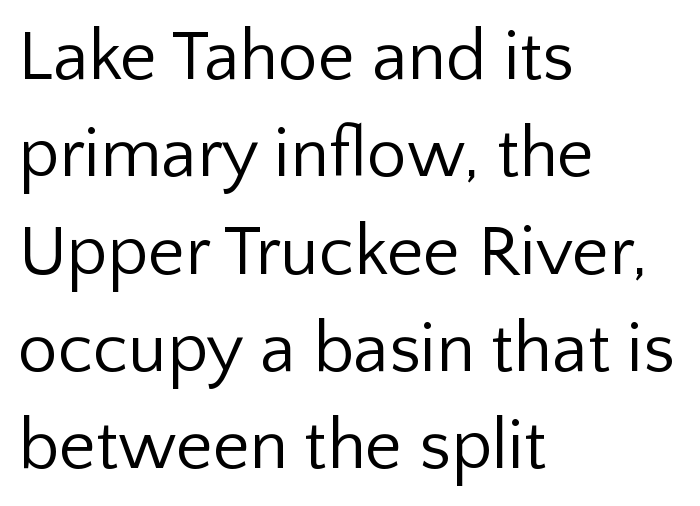
Q: Is the text bold? A: No.
Q: Is the text italic (slanted)? A: No, it is upright.
Q: Is the typeface a serif or a sans-serif typeface? A: Sans-serif.
Q: Is the text underlined? A: No.
Q: How is the paragraph aligned? A: Left-aligned.
Q: Is the spacing between letters normal or unusually wide? A: Normal.
Q: Is the spacing between lines tight, normal or loose? A: Normal.
Q: Width (condensed, normal, or wide)? A: Normal.
Q: Stroke contrast? A: Low.
Q: x-height? A: Medium.
Q: Monospaced? A: No.
